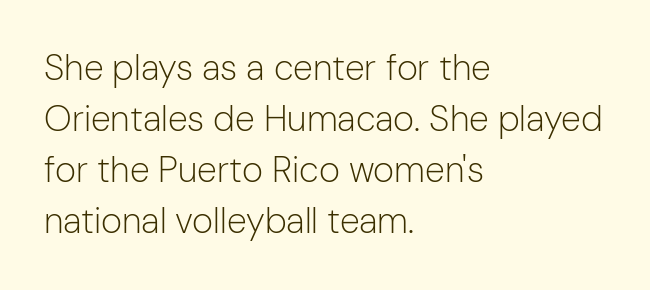
The font family rendered here belongs to the sans-serif group. The line-height multiplier appears to be the usual default. Tracking value appears to be zero — textbook default spacing. Character widths vary here, with narrow letters taking less room than wide ones. Every row of glyphs begins at an identical x-position on the left.
